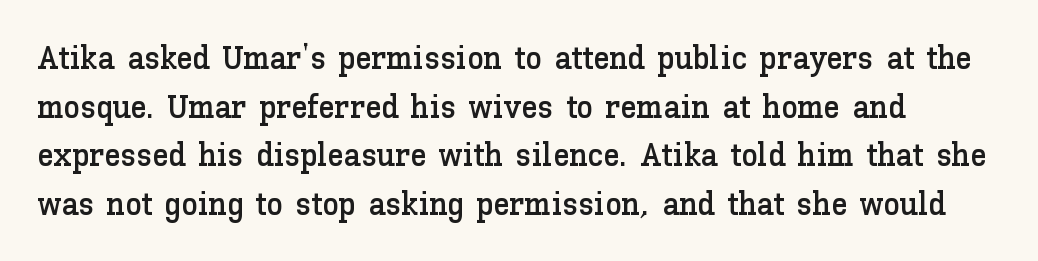
{"italic": "no", "width": "normal", "stroke_contrast": "low", "x_height": "medium", "monospaced": "no", "underline": "no", "line_spacing": "normal", "line_spacing_ratio": 1.47, "letter_spacing": "normal", "letter_spacing_em": 0.0, "glyph_px": 33}
